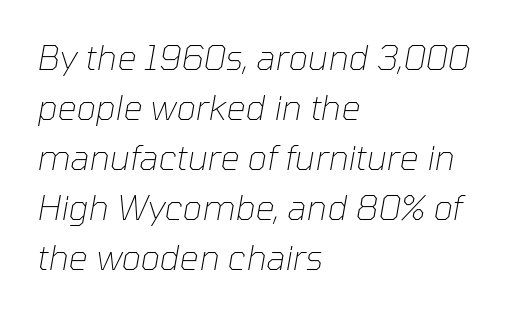
{"italic": "yes", "lean": "right", "slant_degrees": 10, "bold": "no", "weight": "thin", "width": "normal", "stroke_contrast": "low", "x_height": "medium", "monospaced": "no", "underline": "no", "align": "left", "line_spacing": "normal", "line_spacing_ratio": 1.47, "letter_spacing": "normal", "letter_spacing_em": 0.0, "glyph_px": 34}
